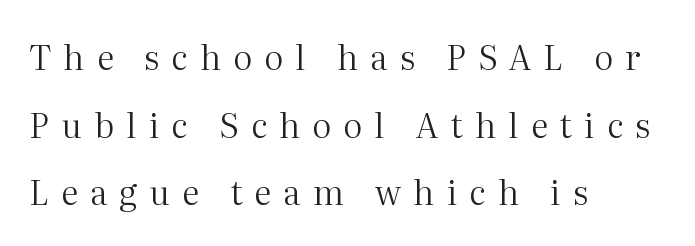
Q: Is the text bold? A: No.
Q: Is the text italic (slanted)? A: No, it is upright.
Q: Is the typeface a serif or a sans-serif typeface? A: Serif.
Q: Is the text underlined? A: No.
Q: How is the paragraph aligned? A: Left-aligned.
Q: Is the spacing between letters normal or unusually wide? A: Unusually wide.
Q: Is the spacing between lines tight, normal or loose? A: Loose.
Q: Width (condensed, normal, or wide)? A: Normal.
Q: Stroke contrast? A: Medium.
Q: x-height? A: Medium.
Q: Monospaced? A: No.
